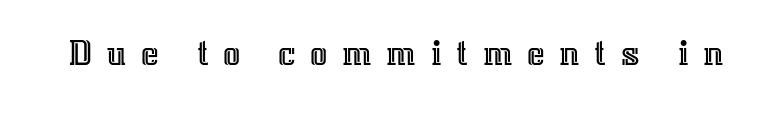
A typesetter would mark this as roman, not italic. The passage shown is typed in a proportional face where columns would drift. Glyph-to-glyph distance is far greater than everyday printed text. Underlining? Definitely not there.
